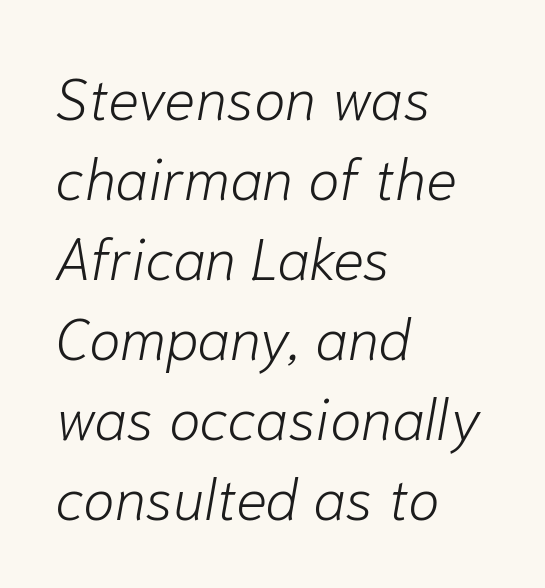
This block has exactly the height ordinary leading produces. The setting favours the left margin, as ordinary paragraphs usually do. Weight class: somewhere from thin through regular. Compared with typical body copy, the letter spacing here is the same. Underline: absent. When letters slant like this, we call the style italic.
